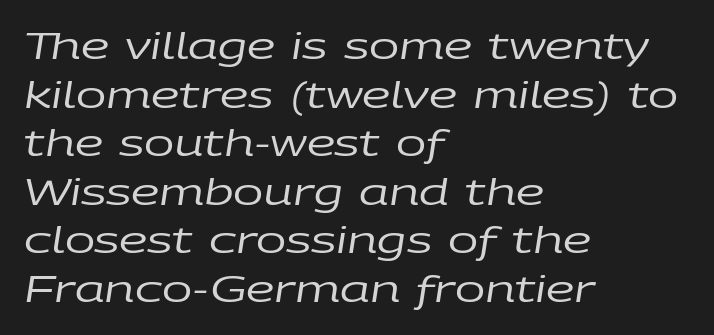
The image shows 36 px regular-weight, wide type, italic (leaning right); set left-aligned, normal line spacing (1.35x), normal letter spacing, not underlined; low stroke contrast and a large x-height.
